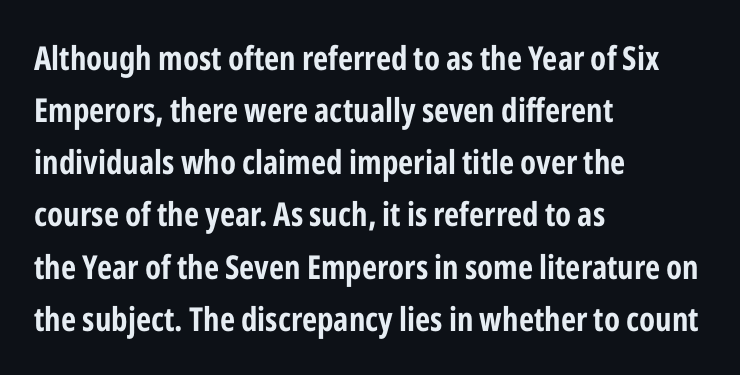
The image shows 33 px condensed sans-serif type, upright; set left-aligned, normal line spacing (1.58x), normal letter spacing, not underlined; low stroke contrast and a medium x-height.
